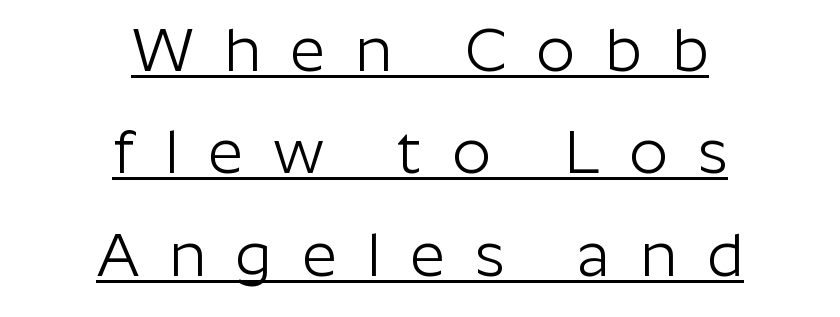
Q: Is the text bold? A: No.
Q: Is the text italic (slanted)? A: No, it is upright.
Q: Is the typeface a serif or a sans-serif typeface? A: Sans-serif.
Q: Is the text underlined? A: Yes.
Q: How is the paragraph aligned? A: Centered.
Q: Is the spacing between letters normal or unusually wide? A: Unusually wide.
Q: Is the spacing between lines tight, normal or loose? A: Normal.
Q: Width (condensed, normal, or wide)? A: Normal.
Q: Stroke contrast? A: Low.
Q: x-height? A: Medium.
Q: Monospaced? A: No.
